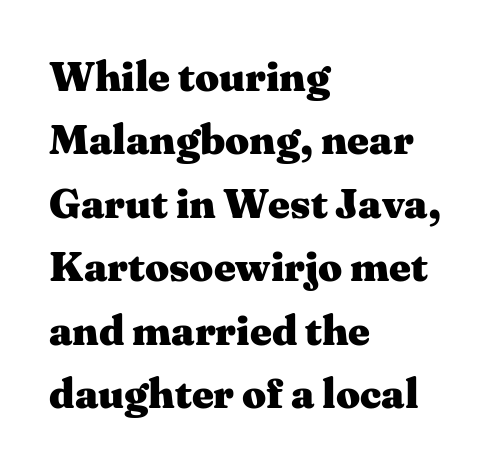
Looks like regular typesetting: each glyph gets only the width it needs. Old-style or modern, the face here clearly has serifs. Tracking here is standard; glyphs follow each other at the usual distance. Summary of vertical rhythm: regular, with standard interline spacing. Only glyphs here, with clear space below each row. The lines are quadded left.
